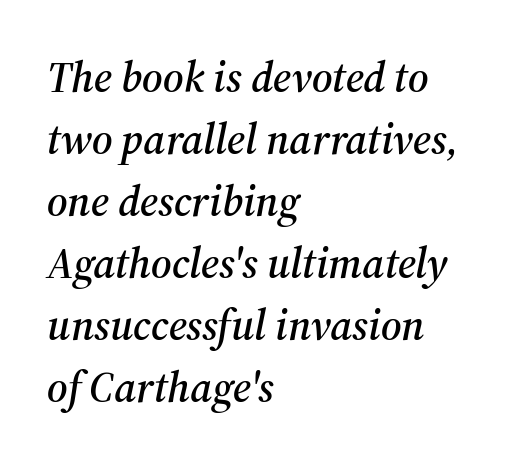
Words appear dense and cohesive because spacing is normal. This sample uses a serif face. All the whitespace from short lines collects on the right. Varying glyph widths throughout — classic text-font behaviour. The passage shown leans; its letterforms are oblique. The passage shown stacks its lines at a standard gap.
